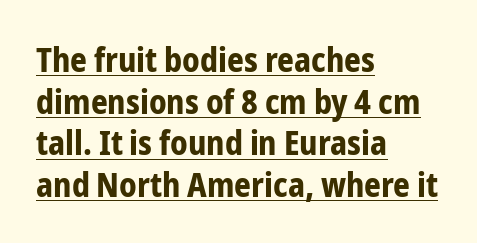
The image shows 33 px bold, condensed sans-serif type, upright; set left-aligned, normal line spacing (1.26x), normal letter spacing, underlined; low stroke contrast and a medium x-height.
